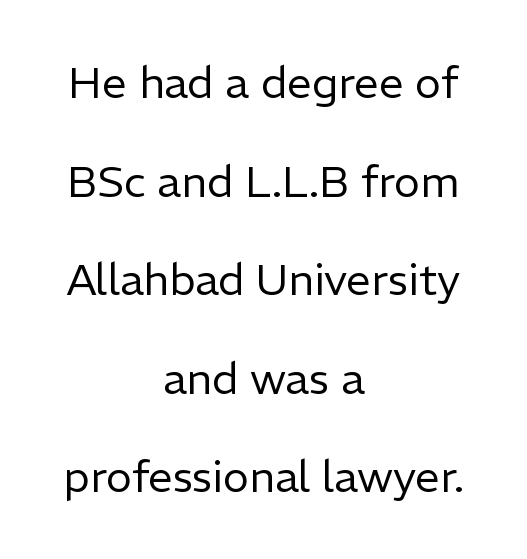
{"serif": "no", "italic": "no", "bold": "no", "weight": "regular", "width": "normal", "stroke_contrast": "low", "x_height": "medium", "monospaced": "no", "underline": "no", "align": "center", "line_spacing": "loose", "line_spacing_ratio": 2.24, "letter_spacing": "normal", "letter_spacing_em": 0.0, "glyph_px": 44}
